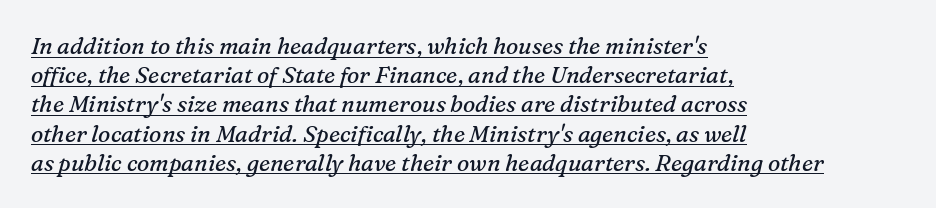
{"italic": "yes", "lean": "right", "slant_degrees": 16, "bold": "no", "underline": "yes", "align": "left", "line_spacing": "normal", "line_spacing_ratio": 1.27, "letter_spacing": "normal", "letter_spacing_em": 0.0, "glyph_px": 23}
